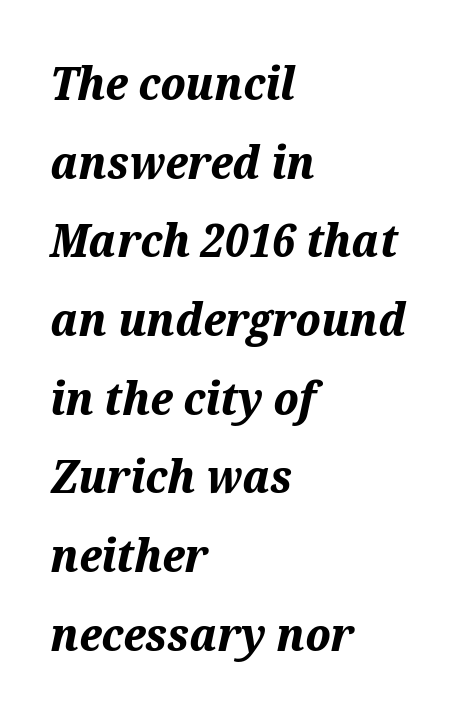
The image shows 46 px bold type, italic (leaning right); set left-aligned, line spacing 1.71x, normal letter spacing, not underlined; medium stroke contrast and a medium x-height.
